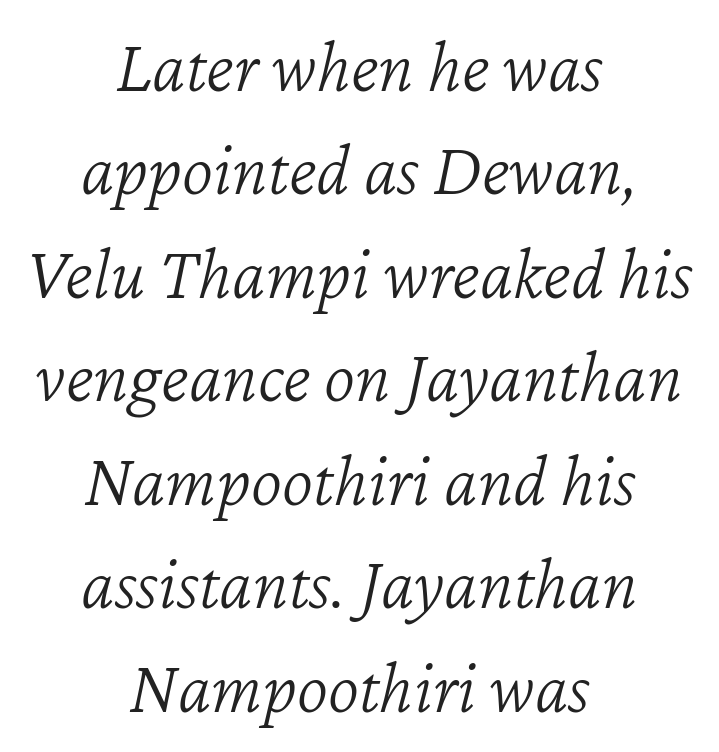
The image shows 75 px light type, italic (leaning right); set centered, normal line spacing (1.38x), normal letter spacing, not underlined; low stroke contrast and a medium x-height.
